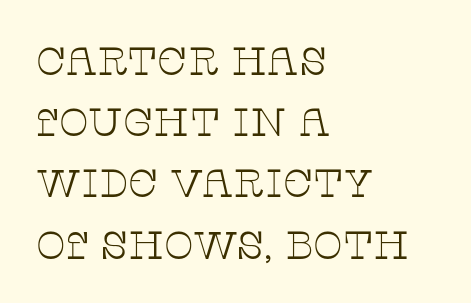
{"serif": "yes", "italic": "no", "bold": "no", "weight": "thin", "width": "wide", "stroke_contrast": "low", "x_height": "large", "monospaced": "no", "underline": "no", "align": "left", "line_spacing": "normal", "line_spacing_ratio": 1.57, "letter_spacing": "normal", "letter_spacing_em": 0.0, "glyph_px": 39}
